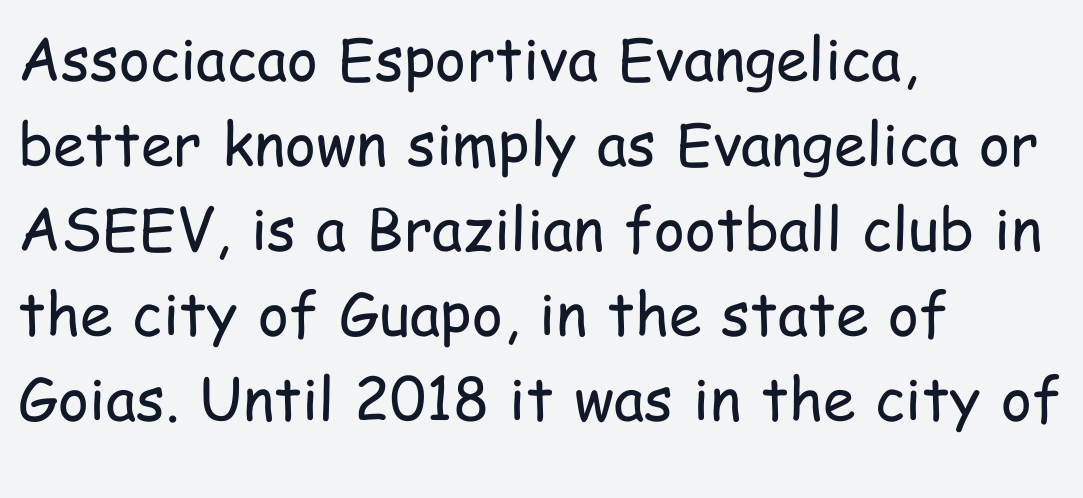
The face used here is proportionally spaced, like ordinary book or web type. Each row of text sits above clean, open space. Does the lettering tilt? It doesn't — this is upright. The passage shown stacks its lines at a standard gap. The rag falls on the right side of this text block. No chunkiness to these letters — they're not bold.
